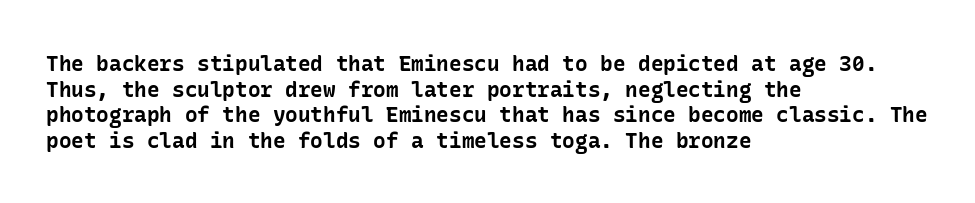
Q: Is the text bold? A: Yes.
Q: Is the text italic (slanted)? A: No, it is upright.
Q: Is the text underlined? A: No.
Q: How is the paragraph aligned? A: Left-aligned.
Q: Is the spacing between letters normal or unusually wide? A: Normal.
